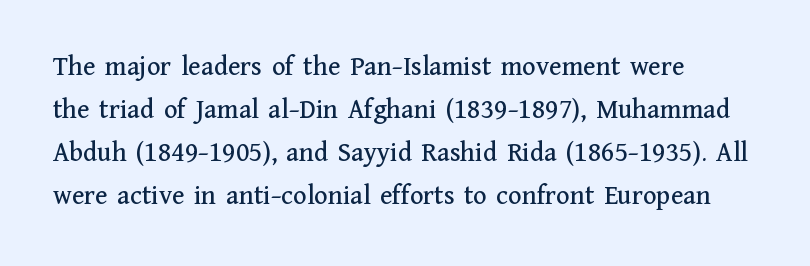
Q: Is the text italic (slanted)? A: No, it is upright.
Q: Is the typeface a serif or a sans-serif typeface? A: Serif.
Q: Is the text underlined? A: No.
Q: How is the paragraph aligned? A: Left-aligned.
Q: Is the spacing between letters normal or unusually wide? A: Normal.
Q: Is the spacing between lines tight, normal or loose? A: Normal.
Q: Width (condensed, normal, or wide)? A: Normal.
Q: Stroke contrast? A: Medium.
Q: x-height? A: Medium.
Q: Monospaced? A: No.
